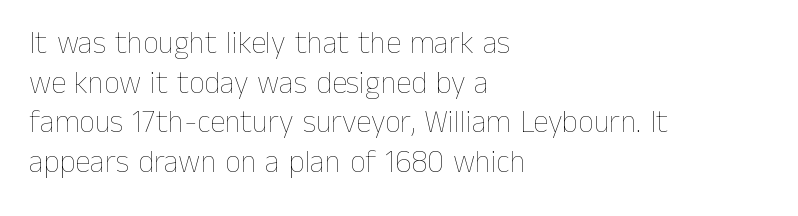
{"italic": "no", "bold": "no", "weight": "thin", "width": "normal", "stroke_contrast": "low", "x_height": "medium", "monospaced": "no", "underline": "no", "align": "left", "line_spacing": "normal", "line_spacing_ratio": 1.28, "letter_spacing": "normal", "letter_spacing_em": 0.0, "glyph_px": 31}
